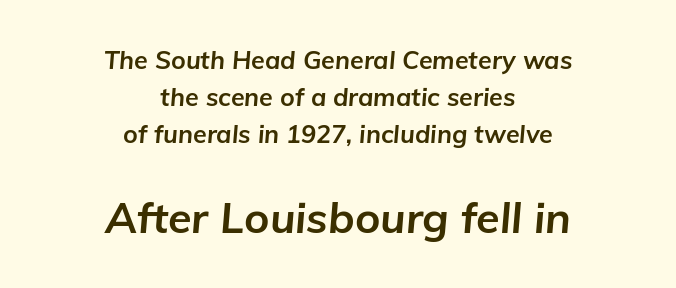
The image shows 43 px bold type, italic (leaning right); set centered, normal line spacing (1.49x), normal letter spacing, not underlined; the second (bottom) block is 1.72x larger; low stroke contrast and a medium x-height.
